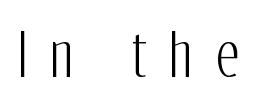
The image shows 58 px condensed sans-serif type, upright; set unusually wide letter spacing (+0.39 em), not underlined; low stroke contrast and a medium x-height.
